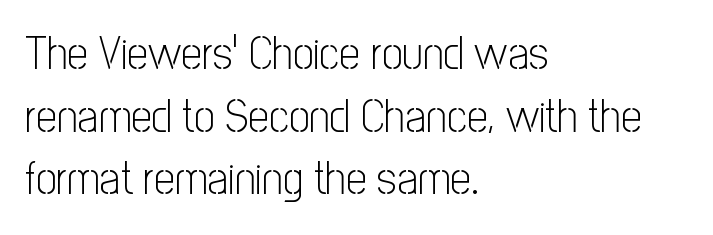
{"serif": "no", "italic": "no", "bold": "no", "weight": "light", "width": "condensed", "stroke_contrast": "low", "x_height": "medium", "monospaced": "no", "underline": "no", "align": "left", "line_spacing": "normal", "line_spacing_ratio": 1.36, "letter_spacing": "normal", "letter_spacing_em": 0.0, "glyph_px": 46}
